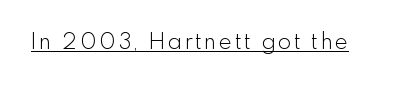
This sample uses an upright cut, with every glyph sitting square on the baseline. The face used here appears with an underline applied. Is the stroke heavy? The answer is a plain regular-or-lighter.
